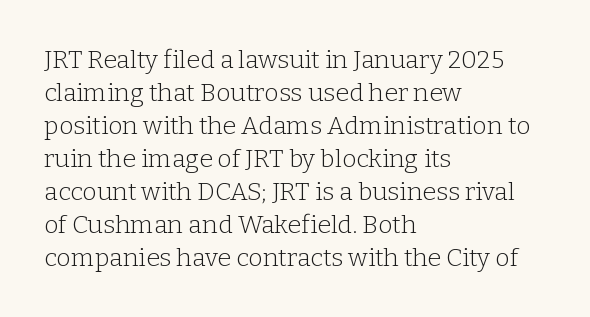
Q: Is the text bold? A: No.
Q: Is the text italic (slanted)? A: No, it is upright.
Q: Is the text underlined? A: No.
Q: How is the paragraph aligned? A: Left-aligned.
Q: Is the spacing between letters normal or unusually wide? A: Normal.
Q: Is the spacing between lines tight, normal or loose? A: Normal.
